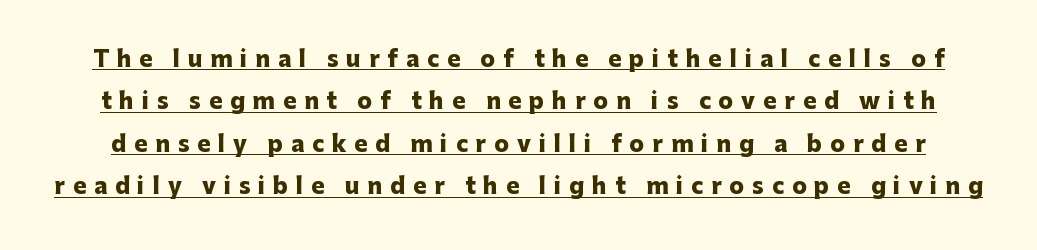
{"italic": "no", "bold": "yes", "underline": "yes", "line_spacing": "loose", "line_spacing_ratio": 1.93, "letter_spacing": "wide", "letter_spacing_em": 0.36, "glyph_px": 22}
